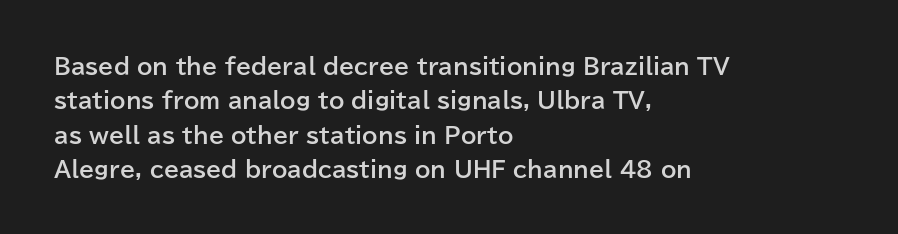
Upright lettering throughout. Just letters on the line, the space beneath them empty. The vertical gap from one line to the next is medium. Strong, thick strokes mark this as bold type. Short and long lines alike share a common starting point at left.
